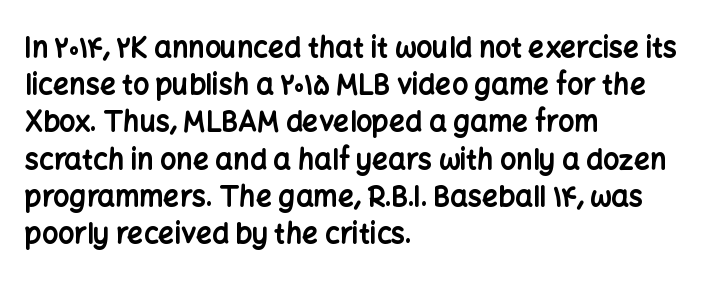
{"serif": "no", "italic": "no", "bold": "yes", "weight": "bold", "width": "normal", "stroke_contrast": "low", "x_height": "medium", "monospaced": "no", "underline": "no", "align": "left", "line_spacing": "normal", "line_spacing_ratio": 1.33, "letter_spacing": "normal", "letter_spacing_em": 0.0, "glyph_px": 28}
